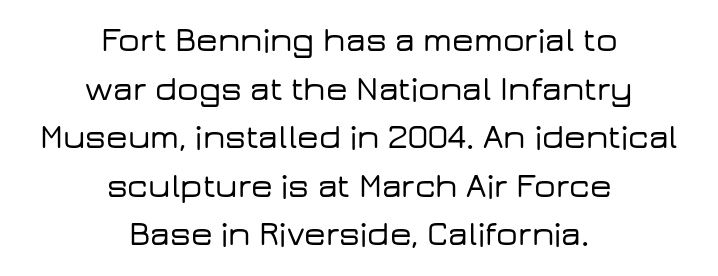
The image shows 34 px wide sans-serif type, upright; set centered, normal line spacing (1.43x), normal letter spacing, not underlined; low stroke contrast and a medium x-height.
